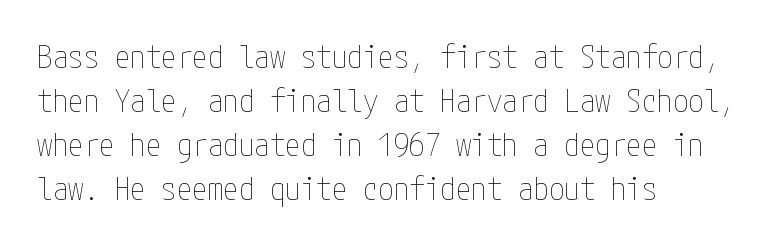
{"italic": "no", "bold": "no", "weight": "thin", "width": "condensed", "stroke_contrast": "low", "x_height": "medium", "underline": "no", "align": "left", "line_spacing": "normal", "line_spacing_ratio": 1.42, "letter_spacing": "normal", "letter_spacing_em": 0.0, "glyph_px": 31}
